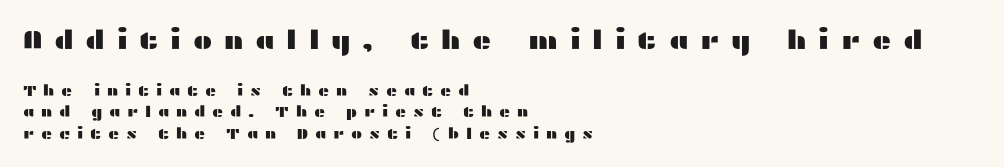
{"italic": "no", "underline": "no", "align": "left", "line_spacing": "normal", "line_spacing_ratio": 1.43, "letter_spacing": "wide", "letter_spacing_em": 0.45, "larger_block": "first", "size_ratio": 1.73, "glyph_px": 26}
